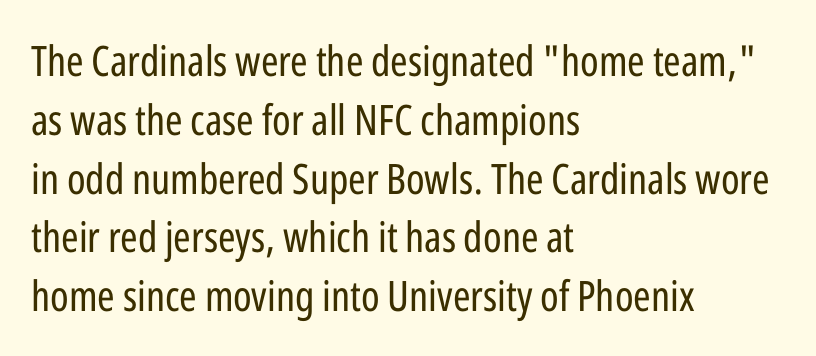
Q: Is the text bold? A: No.
Q: Is the text italic (slanted)? A: No, it is upright.
Q: Is the typeface a serif or a sans-serif typeface? A: Sans-serif.
Q: Is the text underlined? A: No.
Q: How is the paragraph aligned? A: Left-aligned.
Q: Is the spacing between letters normal or unusually wide? A: Normal.
Q: Is the spacing between lines tight, normal or loose? A: Normal.
Q: Width (condensed, normal, or wide)? A: Condensed.
Q: Stroke contrast? A: Low.
Q: x-height? A: Medium.
Q: Monospaced? A: No.
